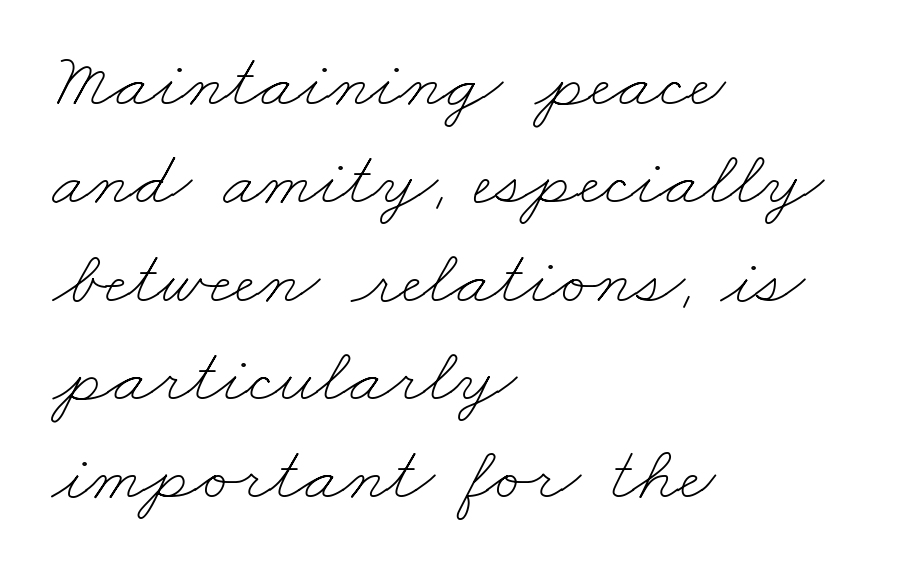
Looks like regular typesetting: each glyph gets only the width it needs. Has an underline been added? It has not. The font sits on the lighter half of the weight spectrum, regular included. Layout note: lines flush left. Is the letter spacing exaggerated? No — it looks like the ordinary default.
